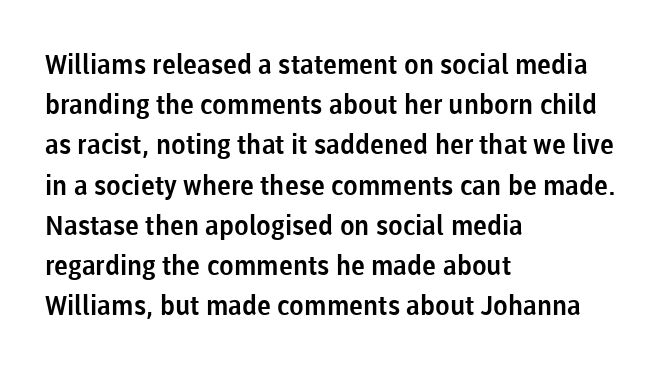
The image shows 27 px text type, upright; set left-aligned, normal line spacing (1.49x), normal letter spacing, not underlined.
